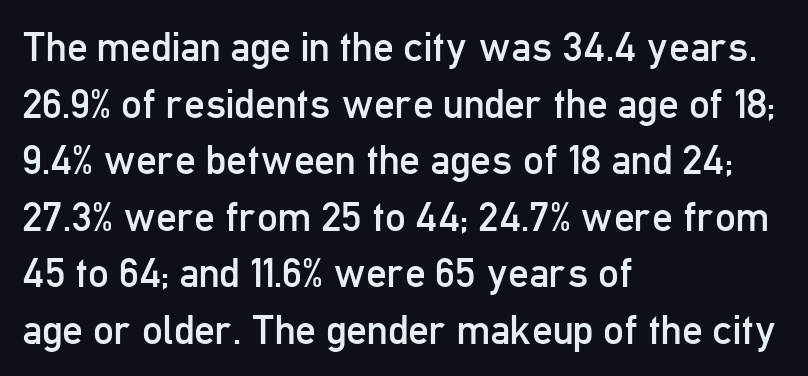
{"serif": "no", "italic": "no", "bold": "no", "weight": "regular", "width": "condensed", "stroke_contrast": "low", "x_height": "medium", "monospaced": "no", "underline": "no", "align": "left", "line_spacing": "normal", "line_spacing_ratio": 1.38, "letter_spacing": "normal", "letter_spacing_em": 0.0, "glyph_px": 41}
